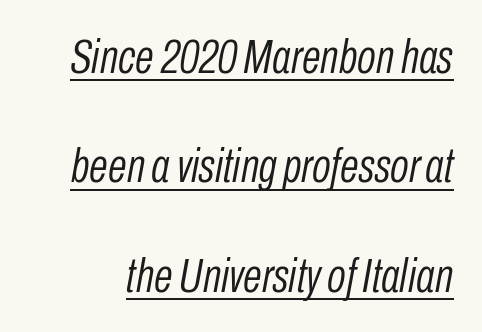
The weight would be labelled regular, book, light, or lighter still. Italic? Definitely — the glyphs are oblique. Observe the ordinary spacing: letters are neighbours, not strangers. Emphasis is given by a line drawn under the lettering. This sample has the flowing, uneven cadence of proportional lettering.
